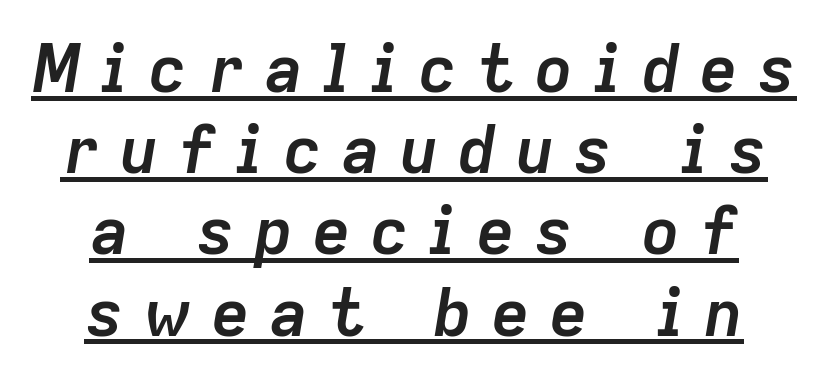
{"italic": "yes", "lean": "right", "slant_degrees": 9, "bold": "yes", "weight": "semibold", "width": "normal", "stroke_contrast": "low", "x_height": "medium", "monospaced": "no", "underline": "yes", "line_spacing_ratio": 1.23, "letter_spacing": "wide", "letter_spacing_em": 0.28, "glyph_px": 66}
